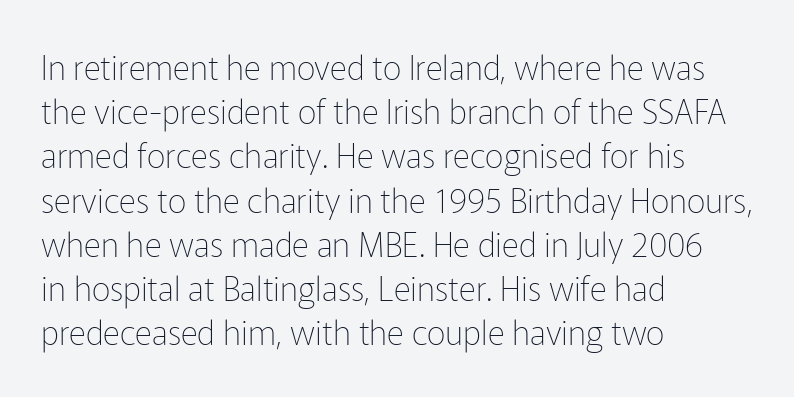
{"serif": "no", "italic": "no", "bold": "no", "weight": "thin", "width": "normal", "stroke_contrast": "low", "x_height": "medium", "monospaced": "no", "underline": "no", "align": "left", "line_spacing": "normal", "line_spacing_ratio": 1.34, "letter_spacing": "normal", "letter_spacing_em": 0.0, "glyph_px": 33}
